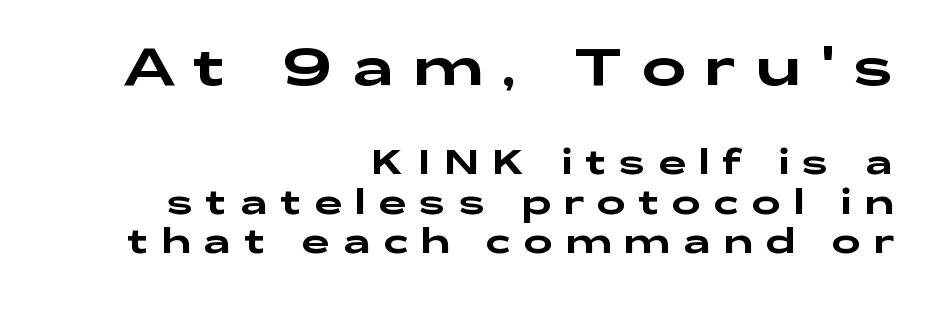
No word sits above an underline. If you drew a ruler down the right edge, every line would touch it. You could only call the tracking loose — the letters float apart. The letters in the upper block stand taller than those in the block below.
